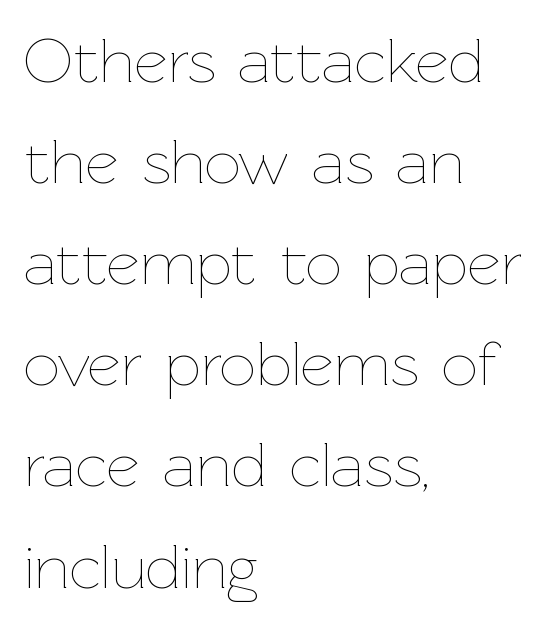
Q: Is the text bold? A: No.
Q: Is the text italic (slanted)? A: No, it is upright.
Q: Is the text underlined? A: No.
Q: How is the paragraph aligned? A: Left-aligned.
Q: Is the spacing between letters normal or unusually wide? A: Normal.
Q: Is the spacing between lines tight, normal or loose? A: Normal.
Q: Width (condensed, normal, or wide)? A: Normal.
Q: Stroke contrast? A: Low.
Q: x-height? A: Medium.
Q: Monospaced? A: No.
